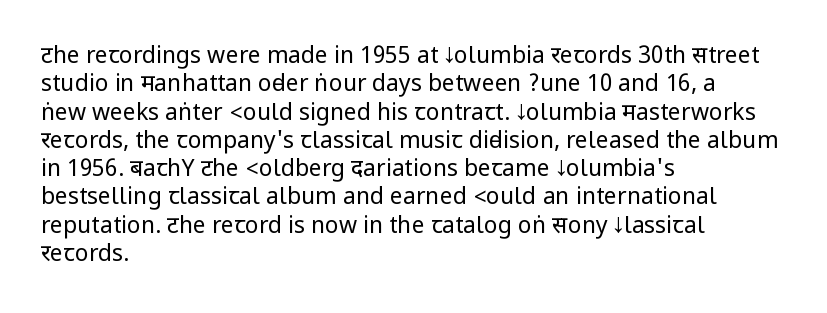
Q: Is the text bold? A: No.
Q: Is the text italic (slanted)? A: No, it is upright.
Q: Is the text underlined? A: No.
Q: How is the paragraph aligned? A: Left-aligned.
Q: Is the spacing between letters normal or unusually wide? A: Normal.
